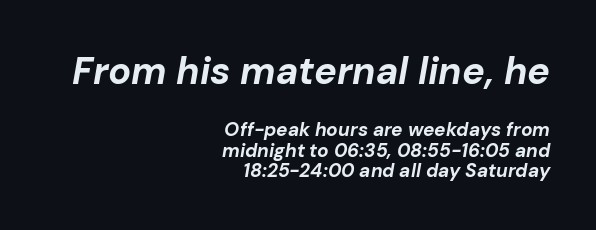
{"italic": "yes", "lean": "right", "slant_degrees": 10, "bold": "yes", "weight": "bold", "width": "normal", "stroke_contrast": "low", "x_height": "medium", "monospaced": "no", "underline": "no", "align": "right", "line_spacing": "tight", "line_spacing_ratio": 1.08, "letter_spacing": "normal", "letter_spacing_em": 0.0, "larger_block": "first", "size_ratio": 2.0, "glyph_px": 38}
